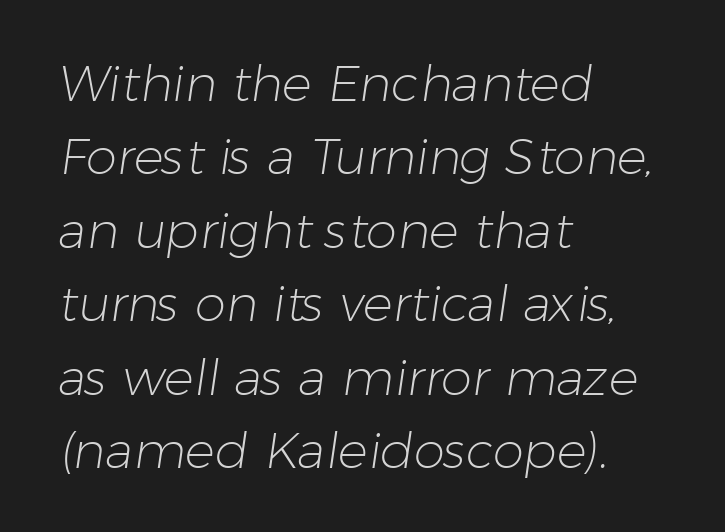
Q: Is the text bold? A: No.
Q: Is the typeface a serif or a sans-serif typeface? A: Sans-serif.
Q: Is the text underlined? A: No.
Q: How is the paragraph aligned? A: Left-aligned.
Q: Is the spacing between letters normal or unusually wide? A: Normal.
Q: Is the spacing between lines tight, normal or loose? A: Normal.
Q: Width (condensed, normal, or wide)? A: Normal.
Q: Stroke contrast? A: Low.
Q: x-height? A: Medium.
Q: Monospaced? A: No.
